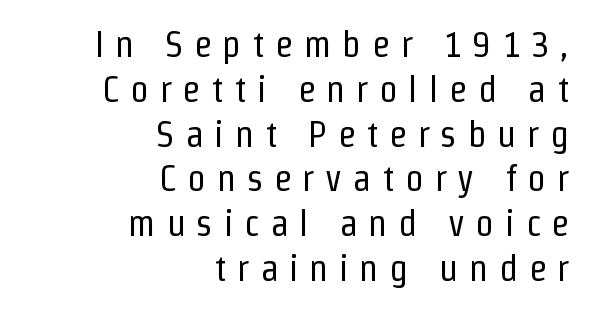
{"serif": "no", "italic": "no", "bold": "no", "weight": "regular", "width": "condensed", "stroke_contrast": "low", "x_height": "medium", "monospaced": "no", "underline": "no", "align": "right", "line_spacing_ratio": 1.21, "letter_spacing": "wide", "letter_spacing_em": 0.29, "glyph_px": 37}
